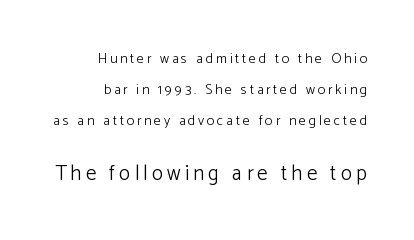
The image shows 21 px text type, upright; set right-aligned, loose line spacing (2.2x), unusually wide letter spacing (+0.2 em), not underlined; the second (bottom) block is 1.5x larger.
